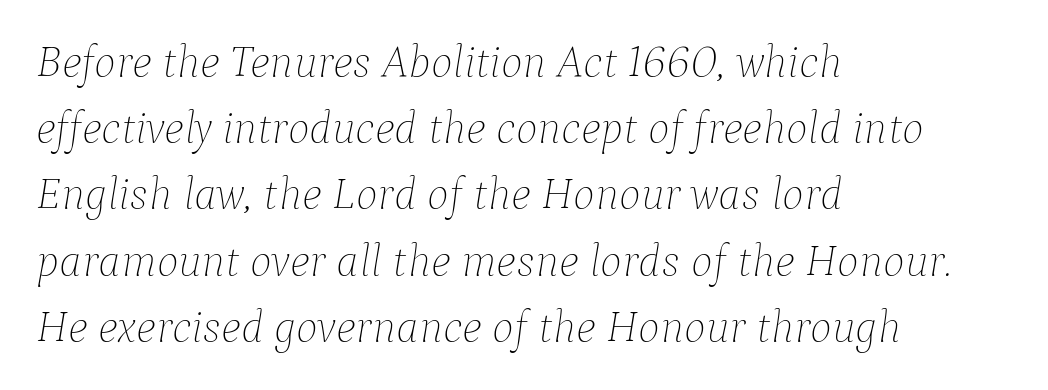
Note the varied advance widths — an 'i' is clearly narrower than an 'm'. Clear beneath every line of the passage. The lines in this sample share a left origin and differ only in where they stop. The letterforms sit shoulder to shoulder at normal distance.
